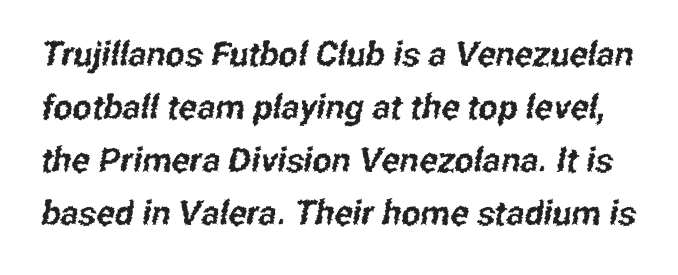
{"serif": "no", "width": "condensed", "stroke_contrast": "low", "x_height": "medium", "monospaced": "no", "underline": "no", "line_spacing": "normal", "line_spacing_ratio": 1.56, "letter_spacing": "normal", "letter_spacing_em": 0.0, "glyph_px": 34}
